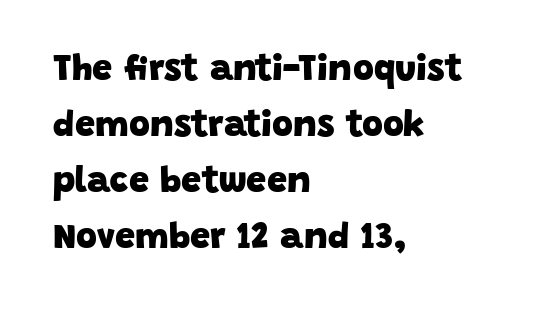
Q: Is the text bold? A: Yes.
Q: Is the typeface a serif or a sans-serif typeface? A: Sans-serif.
Q: Is the text underlined? A: No.
Q: How is the paragraph aligned? A: Left-aligned.
Q: Is the spacing between letters normal or unusually wide? A: Normal.
Q: Is the spacing between lines tight, normal or loose? A: Normal.
Q: Width (condensed, normal, or wide)? A: Normal.
Q: Stroke contrast? A: Low.
Q: x-height? A: Large.
Q: Monospaced? A: No.
